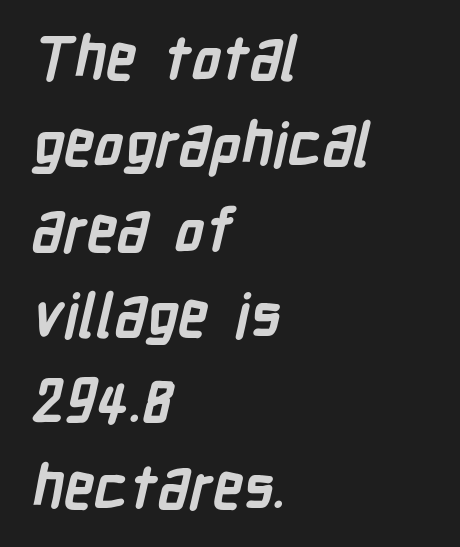
Q: Is the text bold? A: Yes.
Q: Is the typeface a serif or a sans-serif typeface? A: Sans-serif.
Q: Is the text underlined? A: No.
Q: How is the paragraph aligned? A: Left-aligned.
Q: Is the spacing between letters normal or unusually wide? A: Normal.
Q: Is the spacing between lines tight, normal or loose? A: Normal.
Q: Width (condensed, normal, or wide)? A: Condensed.
Q: Stroke contrast? A: Low.
Q: x-height? A: Medium.
Q: Monospaced? A: No.
